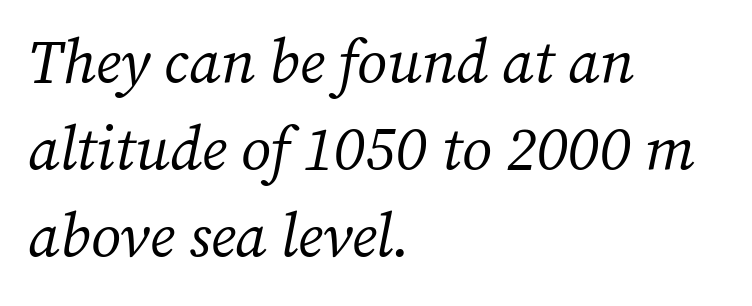
Glyph-to-glyph distance matches everyday printed text. The characters are drawn with everyday or finer stroke widths. This sample uses a serif face. The passage shown is not underscored anywhere. The typesetter chose a ragged-right arrangement here.
